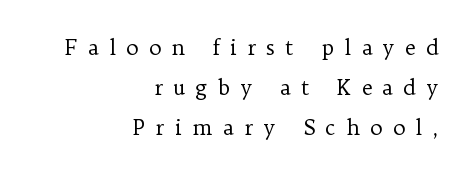
Q: Is the text bold? A: No.
Q: Is the text italic (slanted)? A: No, it is upright.
Q: Is the text underlined? A: No.
Q: How is the paragraph aligned? A: Right-aligned.
Q: Is the spacing between letters normal or unusually wide? A: Unusually wide.
Q: Is the spacing between lines tight, normal or loose? A: Loose.
